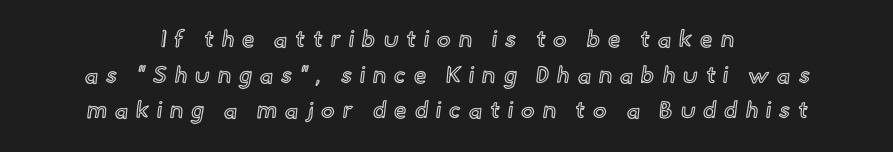
The baseline area is clear. Notice how descenders clear the ascenders below comfortably — that's standard leading. Loose tracking; the words dissolve into strings of separated letters.
